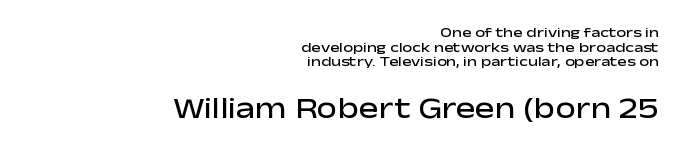
{"serif": "no", "italic": "no", "bold": "semi", "weight": "semibold", "width": "wide", "stroke_contrast": "low", "x_height": "medium", "monospaced": "no", "underline": "no", "align": "right", "line_spacing": "tight", "line_spacing_ratio": 1.04, "letter_spacing": "normal", "letter_spacing_em": 0.0, "larger_block": "second", "size_ratio": 2.07, "glyph_px": 29}
